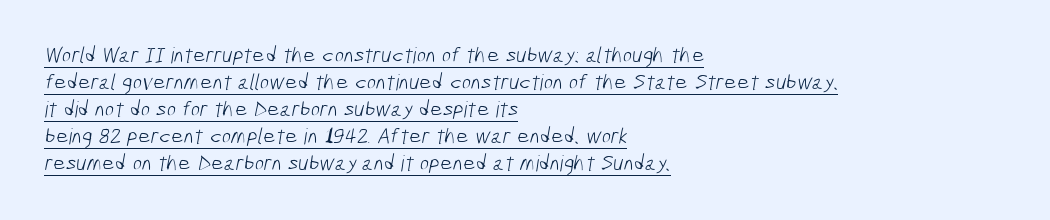
The image shows 22 px text type; set left-aligned, line spacing 1.23x, normal letter spacing, underlined.
